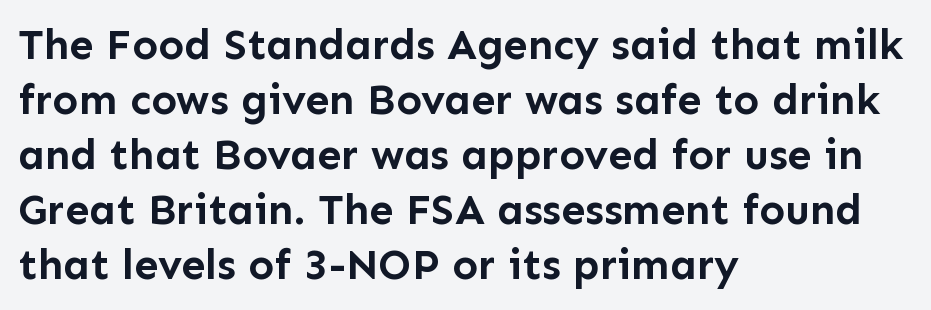
Caption: standard tracking, unaltered. The passage shown stacks its lines at a standard gap. Ascenders rise straight up at ninety degrees. The typesetting leans heavy: a genuine bold.
